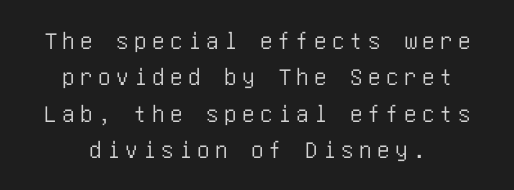
The image shows 25 px text type, upright; set centered, normal line spacing (1.46x), unusually wide letter spacing (+0.22 em), not underlined.
